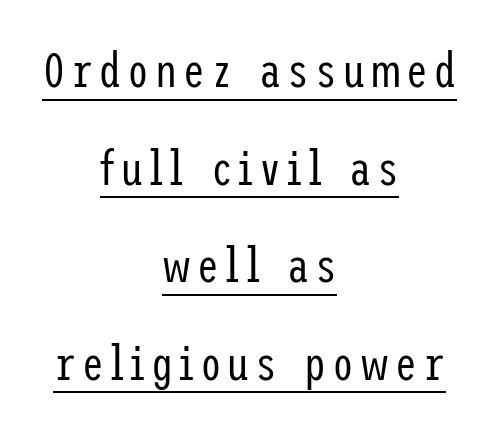
{"serif": "no", "italic": "no", "bold": "no", "weight": "regular", "width": "condensed", "stroke_contrast": "low", "x_height": "medium", "underline": "yes", "align": "center", "line_spacing": "loose", "line_spacing_ratio": 1.99, "glyph_px": 49}
